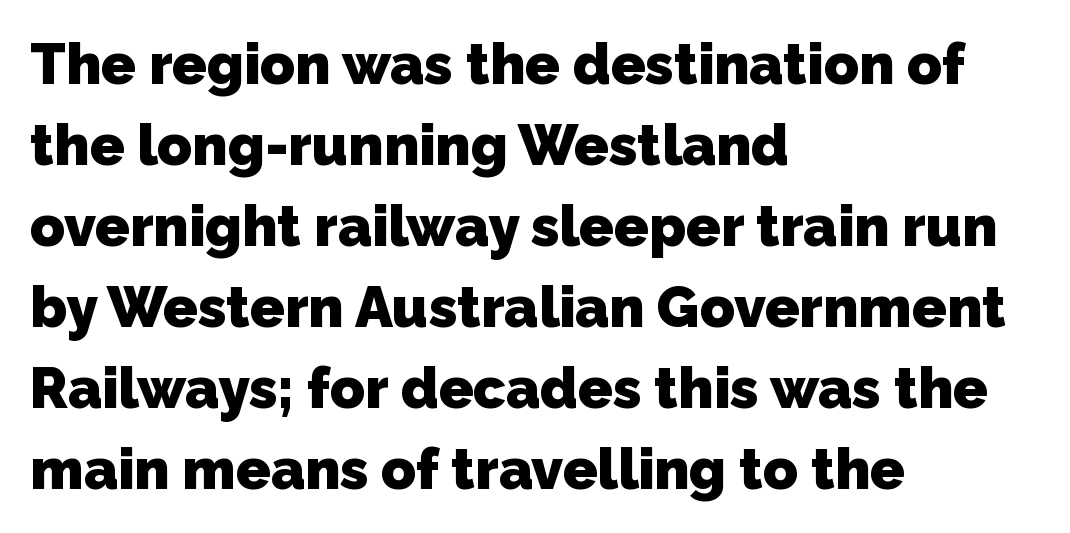
The image shows 57 px heavy sans-serif type; set left-aligned, normal line spacing (1.42x), normal letter spacing, not underlined; low stroke contrast and a medium x-height.
